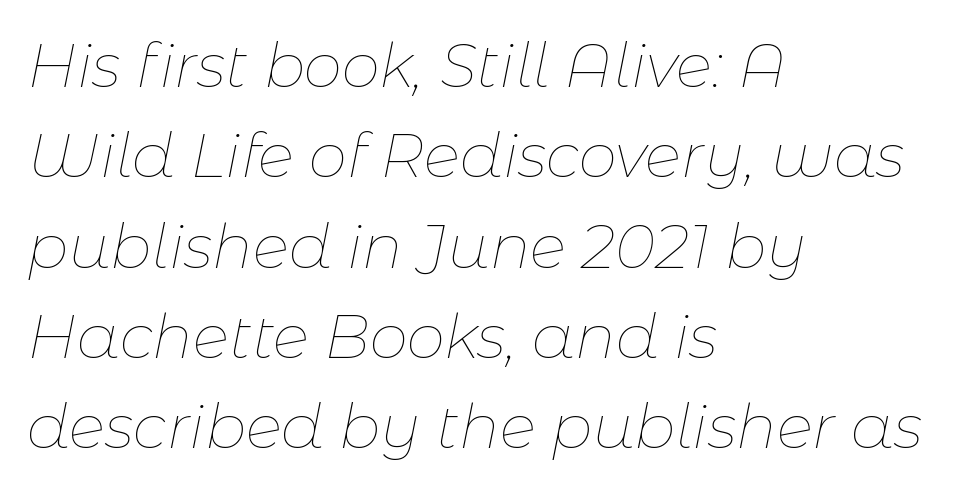
{"italic": "yes", "lean": "right", "slant_degrees": 11, "bold": "no", "weight": "thin", "width": "normal", "stroke_contrast": "low", "x_height": "medium", "monospaced": "no", "underline": "no", "align": "left", "line_spacing": "normal", "line_spacing_ratio": 1.48, "letter_spacing": "normal", "letter_spacing_em": 0.0, "glyph_px": 61}
